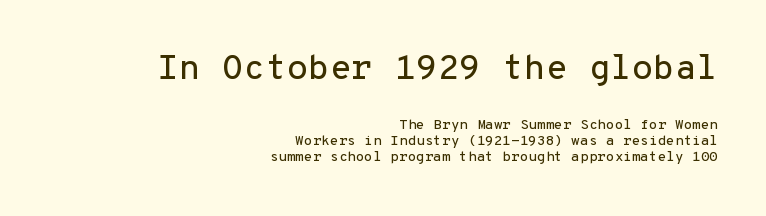
{"serif": "no", "italic": "no", "width": "normal", "stroke_contrast": "low", "x_height": "medium", "monospaced": "yes", "underline": "no", "align": "right", "line_spacing": "tight", "line_spacing_ratio": 1.15, "letter_spacing": "normal", "letter_spacing_em": 0.0, "larger_block": "first", "size_ratio": 2.5, "glyph_px": 35}
